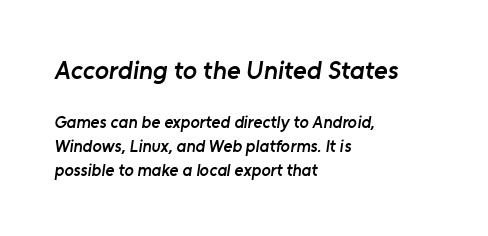
Q: Is the text bold? A: Semi-bold.
Q: Is the text underlined? A: No.
Q: How is the paragraph aligned? A: Left-aligned.
Q: Is the spacing between letters normal or unusually wide? A: Normal.
Q: Is the spacing between lines tight, normal or loose? A: Normal.
Q: Which block of text is set in a larger size, the first (top) or the second (bottom)? A: The first (top) one.
